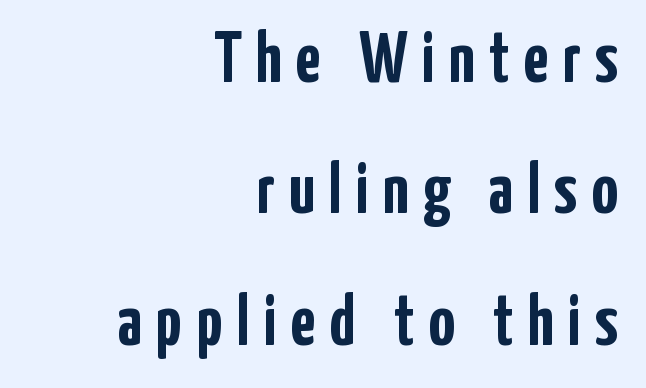
The image shows 73 px semibold, condensed sans-serif type, upright; set right-aligned, line spacing 1.8x, not underlined; low stroke contrast and a medium x-height.
